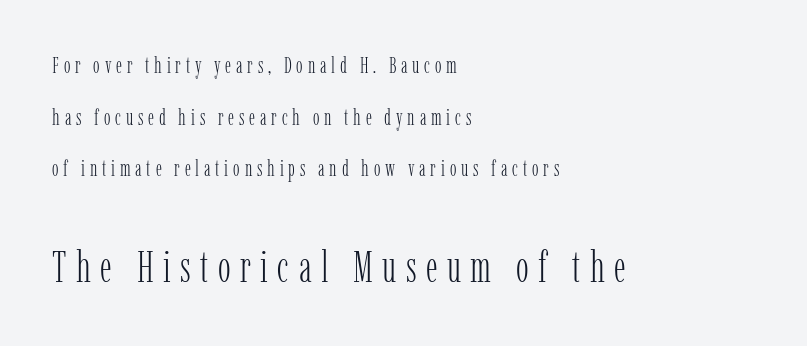
The image shows 43 px light, condensed serif type, upright; set left-aligned, loose line spacing (2.35x), unusually wide letter spacing (+0.22 em), not underlined; the second (bottom) block is 1.95x larger; low stroke contrast and a medium x-height.
